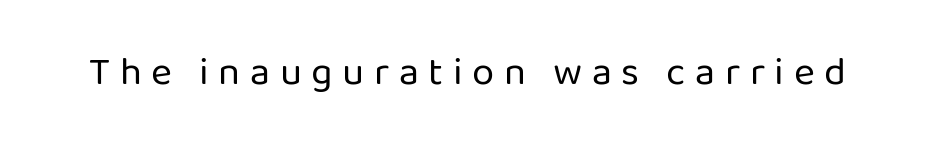
The cut favours lightness, reaching ordinary text weight at its darkest. Descender tails drop into unmarked territory. Each word looks stretched out because of the extra space between its letters. This rendering employs a face without finishing strokes, i.e., a sans-serif. Looks like regular typesetting: each glyph gets only the width it needs.
